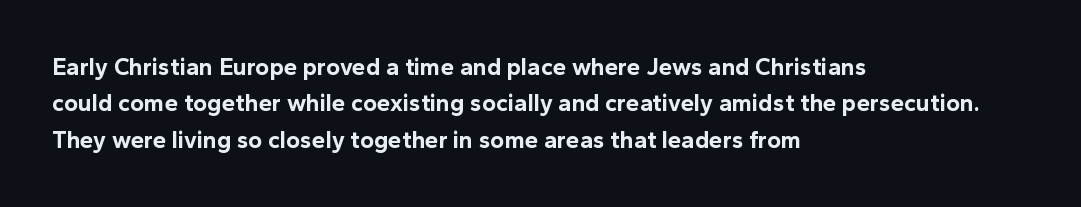
{"italic": "no", "bold": "yes", "underline": "no", "align": "left", "line_spacing": "normal", "line_spacing_ratio": 1.52, "letter_spacing": "normal", "letter_spacing_em": 0.0, "glyph_px": 24}
